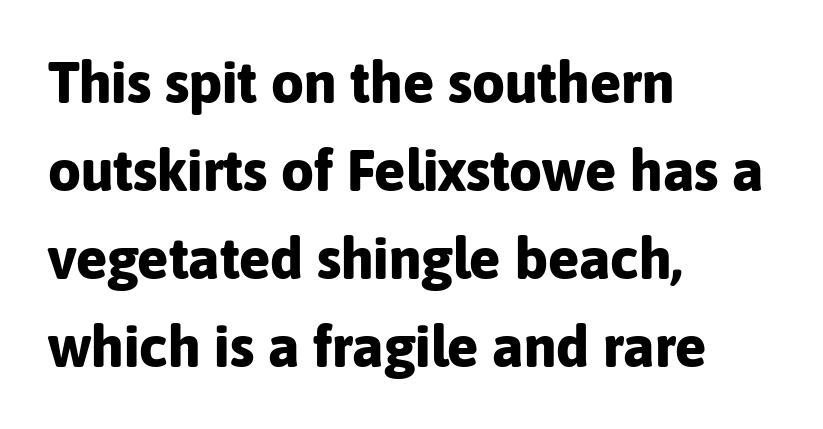
Q: Is the text bold? A: Yes.
Q: Is the text italic (slanted)? A: No, it is upright.
Q: Is the typeface a serif or a sans-serif typeface? A: Sans-serif.
Q: Is the text underlined? A: No.
Q: How is the paragraph aligned? A: Left-aligned.
Q: Is the spacing between letters normal or unusually wide? A: Normal.
Q: Is the spacing between lines tight, normal or loose? A: Normal.
Q: Width (condensed, normal, or wide)? A: Normal.
Q: Stroke contrast? A: Low.
Q: x-height? A: Medium.
Q: Monospaced? A: No.
